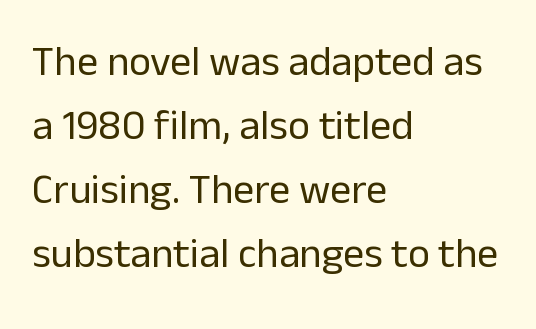
Where is the straight margin? On the left. Style check: upright. The passage shown is typed in a proportional face where columns would drift. You can tell from the bare stems that sans-serif type was used. No heavy texture on the line: the type isn't bold.
